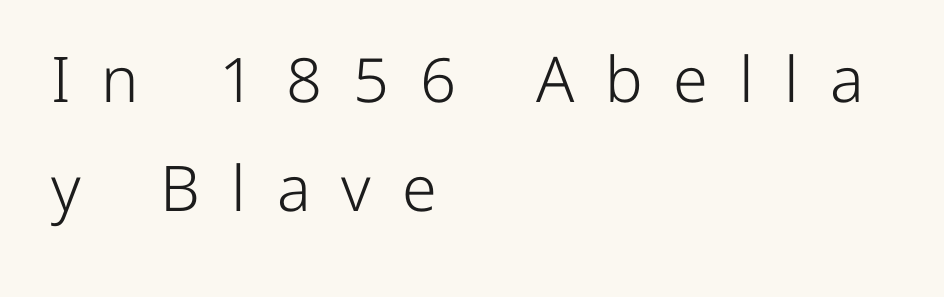
The image shows 63 px light sans-serif type, upright; set left-aligned, line spacing 1.73x, unusually wide letter spacing (+0.49 em), not underlined; low stroke contrast and a medium x-height.
